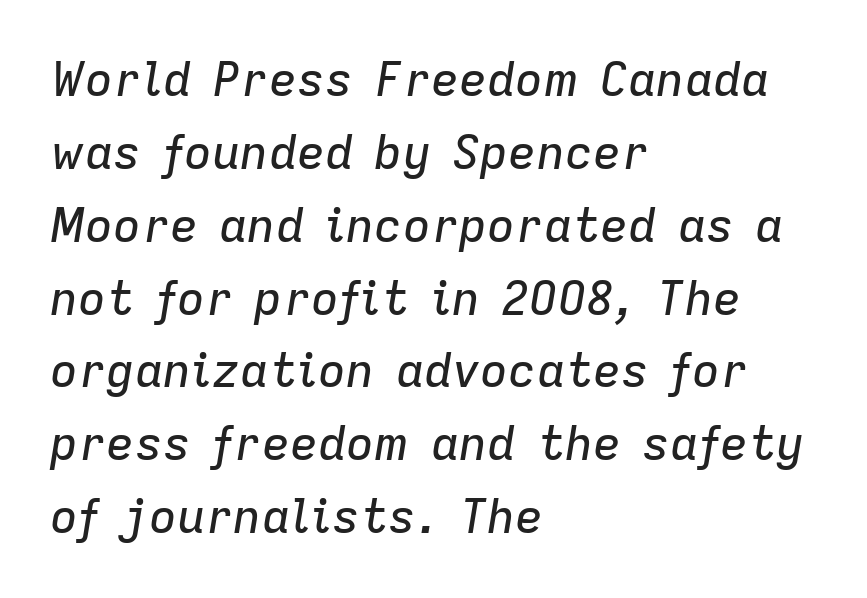
If you measured baseline to baseline, you'd find a middling distance. The string is rendered with underlining switched off. Think of a printed novel: that variable character pitch is what you see here. The letterforms sit shoulder to shoulder at normal distance. Does the copy run flush right? No — it runs flush left.
